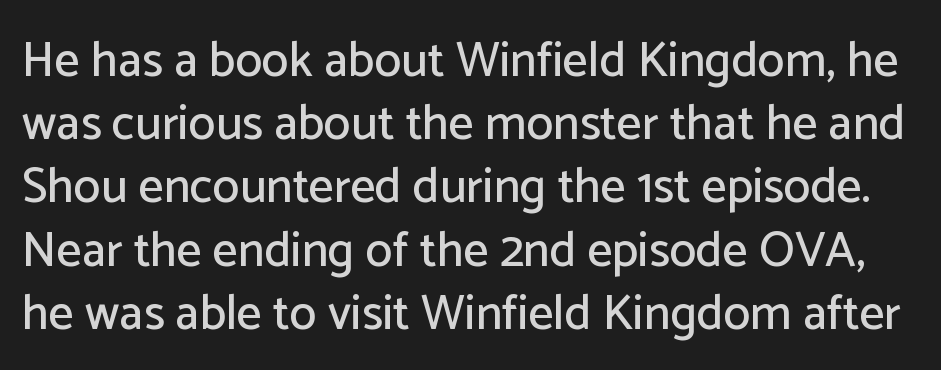
Q: Is the text italic (slanted)? A: No, it is upright.
Q: Is the typeface a serif or a sans-serif typeface? A: Sans-serif.
Q: Is the text underlined? A: No.
Q: Is the spacing between letters normal or unusually wide? A: Normal.
Q: Is the spacing between lines tight, normal or loose? A: Normal.
Q: Width (condensed, normal, or wide)? A: Normal.
Q: Stroke contrast? A: Low.
Q: x-height? A: Medium.
Q: Monospaced? A: No.
